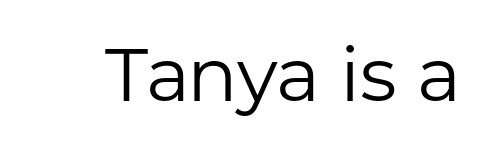
{"serif": "no", "italic": "no", "bold": "no", "weight": "regular", "width": "normal", "stroke_contrast": "low", "x_height": "medium", "monospaced": "no", "underline": "no", "letter_spacing": "normal", "letter_spacing_em": 0.0, "glyph_px": 75}
